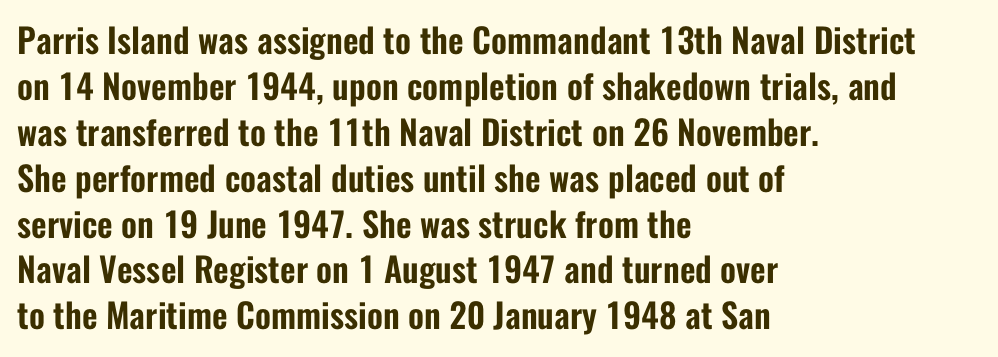
The image shows 34 px condensed sans-serif type, upright; set left-aligned, normal line spacing (1.35x), normal letter spacing, not underlined; low stroke contrast and a medium x-height.
